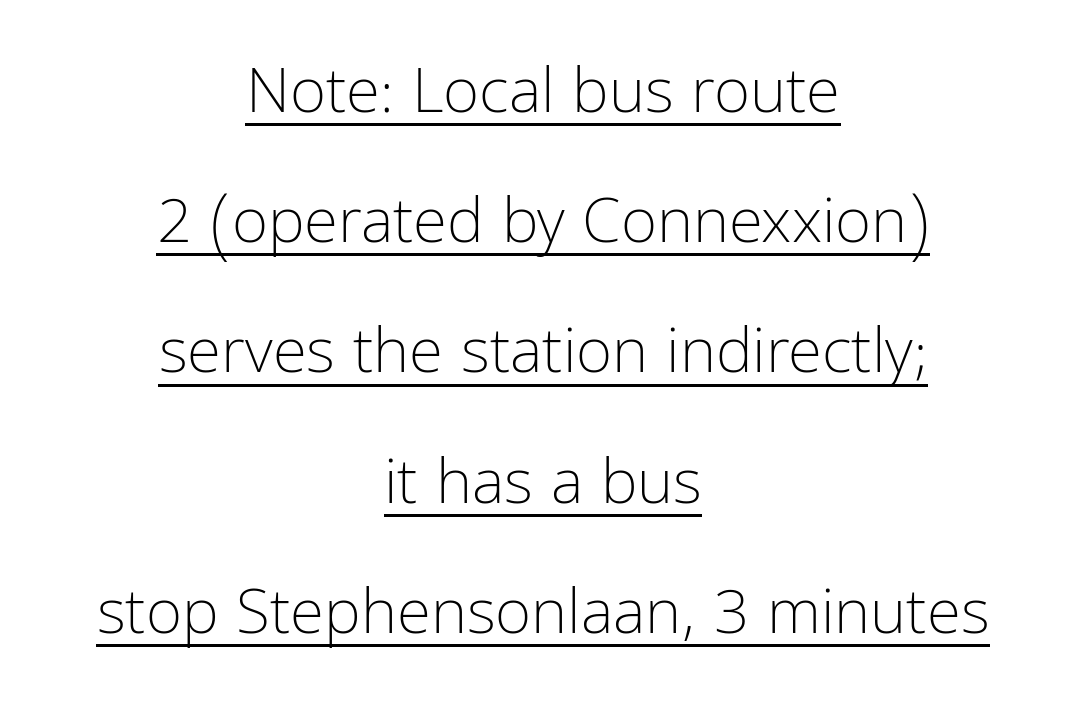
Q: Is the text bold? A: No.
Q: Is the text italic (slanted)? A: No, it is upright.
Q: Is the typeface a serif or a sans-serif typeface? A: Sans-serif.
Q: Is the text underlined? A: Yes.
Q: How is the paragraph aligned? A: Centered.
Q: Is the spacing between letters normal or unusually wide? A: Normal.
Q: Is the spacing between lines tight, normal or loose? A: Loose.
Q: Width (condensed, normal, or wide)? A: Condensed.
Q: Stroke contrast? A: Low.
Q: x-height? A: Medium.
Q: Monospaced? A: No.
